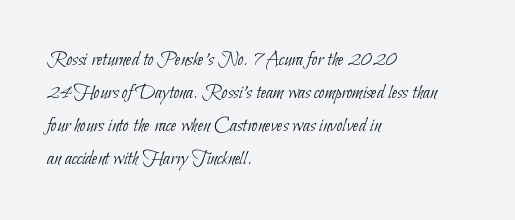
{"bold": "no", "underline": "no", "align": "left", "line_spacing": "normal", "line_spacing_ratio": 1.57, "letter_spacing": "normal", "letter_spacing_em": 0.0, "glyph_px": 21}
